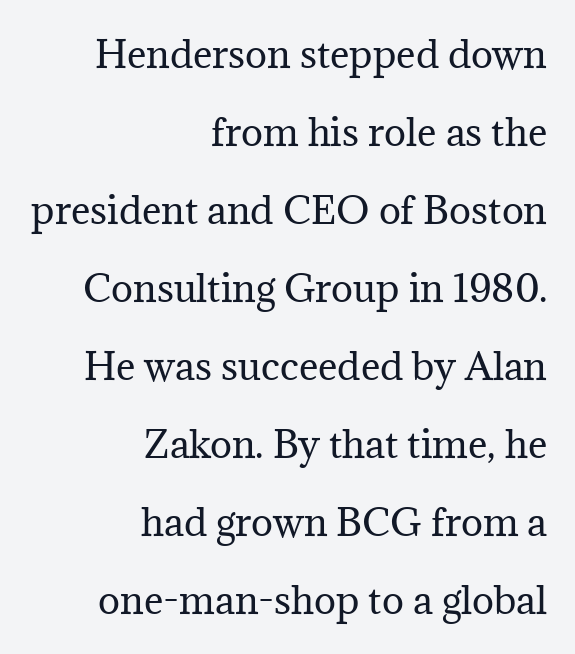
The image shows 37 px regular-weight serif type, upright; set right-aligned, loose line spacing (2.11x), normal letter spacing, not underlined; medium stroke contrast and a medium x-height.
